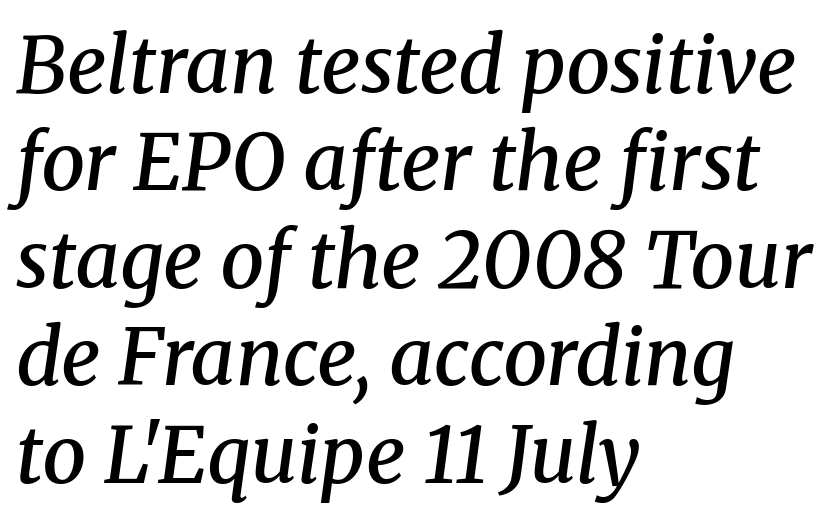
Lines of text with bare space underneath. Glyph-to-glyph distance matches everyday printed text. Varying glyph widths throughout — classic text-font behaviour. Is there much room between lines? A standard amount, neither cramped nor airy. The lines are quadded left. You can tell it's italic because the verticals aren't actually vertical.
